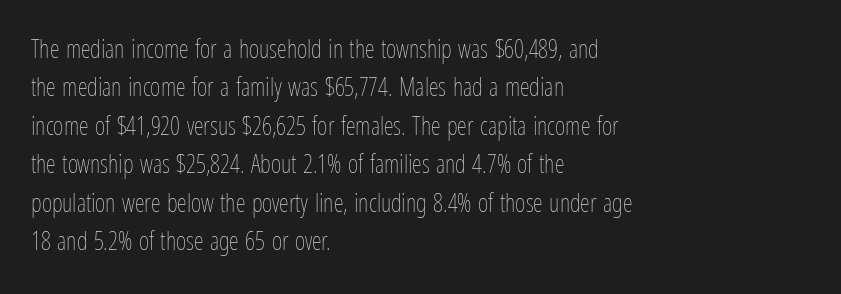
Q: Is the text bold? A: No.
Q: Is the text italic (slanted)? A: No, it is upright.
Q: Is the text underlined? A: No.
Q: How is the paragraph aligned? A: Left-aligned.
Q: Is the spacing between letters normal or unusually wide? A: Normal.
Q: Is the spacing between lines tight, normal or loose? A: Normal.
